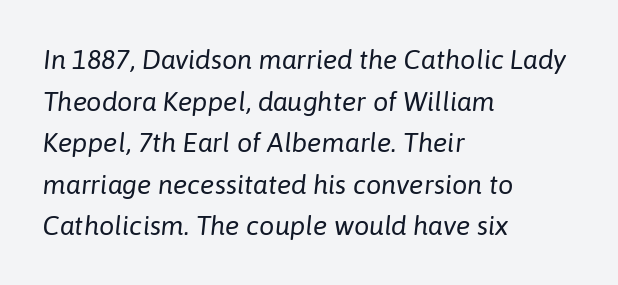
{"italic": "yes", "lean": "right", "slant_degrees": 6, "bold": "no", "underline": "no", "align": "left", "line_spacing": "normal", "line_spacing_ratio": 1.54, "letter_spacing": "normal", "letter_spacing_em": 0.0, "glyph_px": 27}
